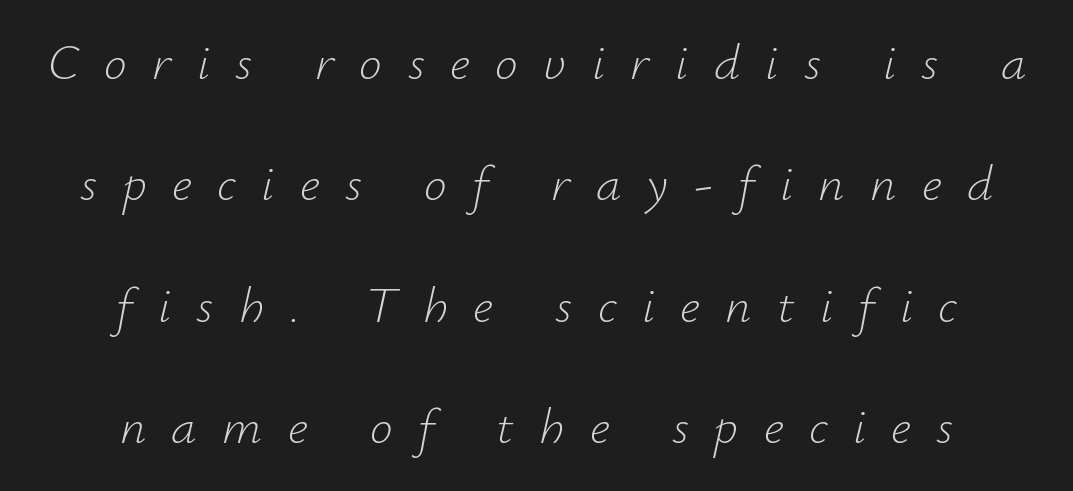
The paragraph shown floats in the horizontal middle. The gaps between neighbouring characters are conspicuously large. Anything drawn beneath the words? Only blank space. If you measured baseline to baseline, you'd find a long distance.
